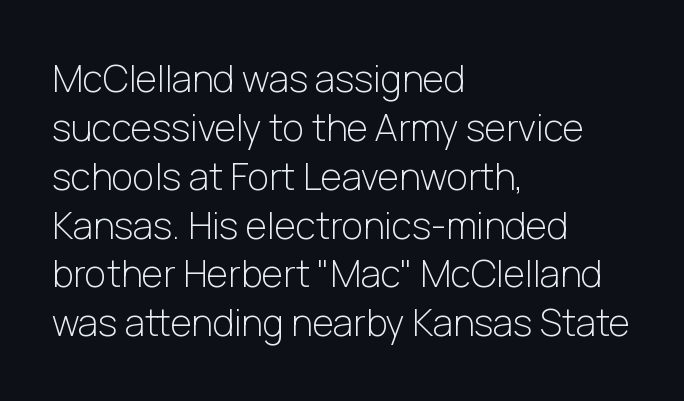
{"serif": "no", "italic": "no", "bold": "no", "weight": "light", "width": "normal", "stroke_contrast": "low", "x_height": "medium", "monospaced": "no", "underline": "no", "align": "left", "line_spacing": "normal", "line_spacing_ratio": 1.32, "letter_spacing": "normal", "letter_spacing_em": 0.0, "glyph_px": 37}
